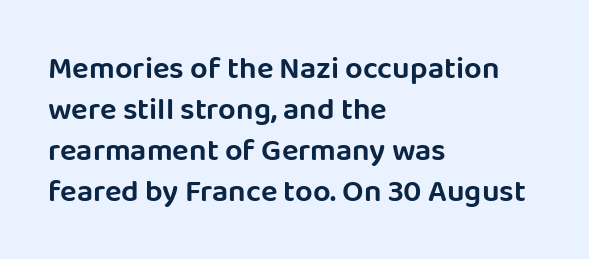
The image shows 31 px sans-serif type, upright; set left-aligned, normal line spacing (1.32x), normal letter spacing, not underlined; low stroke contrast and a large x-height.
